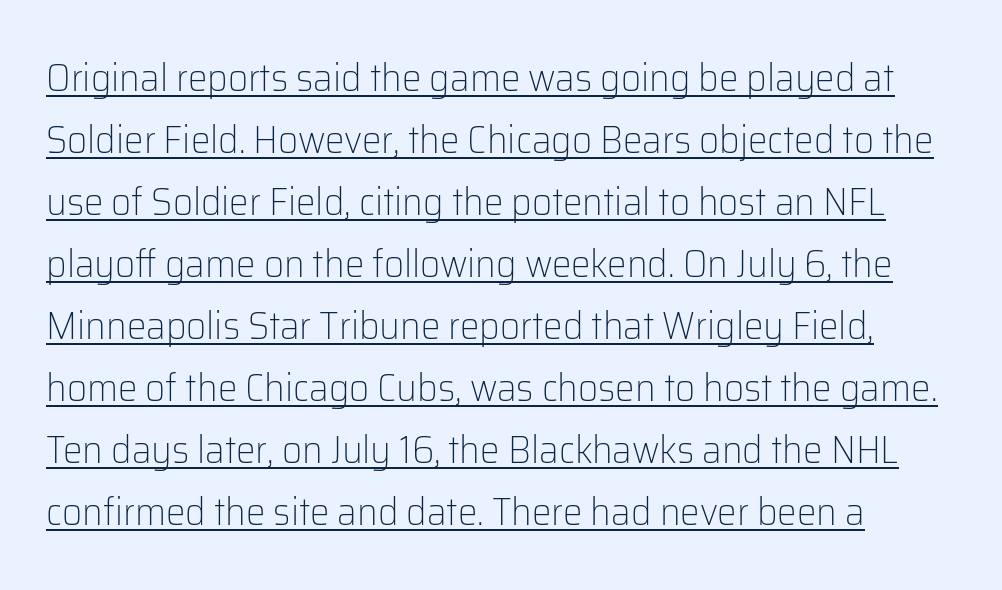
Q: Is the text bold? A: No.
Q: Is the text italic (slanted)? A: No, it is upright.
Q: Is the typeface a serif or a sans-serif typeface? A: Sans-serif.
Q: Is the text underlined? A: Yes.
Q: How is the paragraph aligned? A: Left-aligned.
Q: Is the spacing between letters normal or unusually wide? A: Normal.
Q: Is the spacing between lines tight, normal or loose? A: Normal.
Q: Width (condensed, normal, or wide)? A: Normal.
Q: Stroke contrast? A: Low.
Q: x-height? A: Medium.
Q: Monospaced? A: No.
